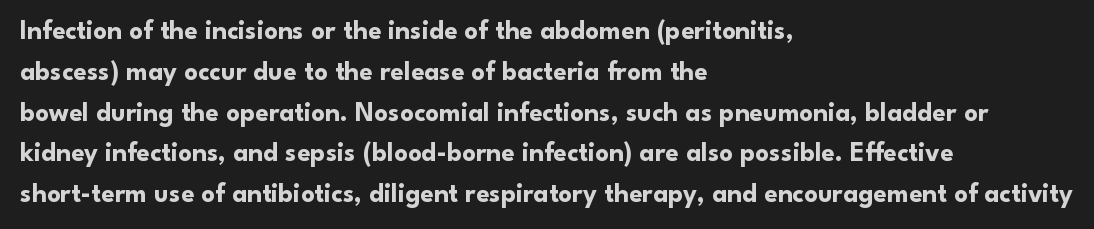
Q: Is the text bold? A: Yes.
Q: Is the text italic (slanted)? A: No, it is upright.
Q: Is the text underlined? A: No.
Q: How is the paragraph aligned? A: Left-aligned.
Q: Is the spacing between letters normal or unusually wide? A: Normal.
Q: Is the spacing between lines tight, normal or loose? A: Normal.
